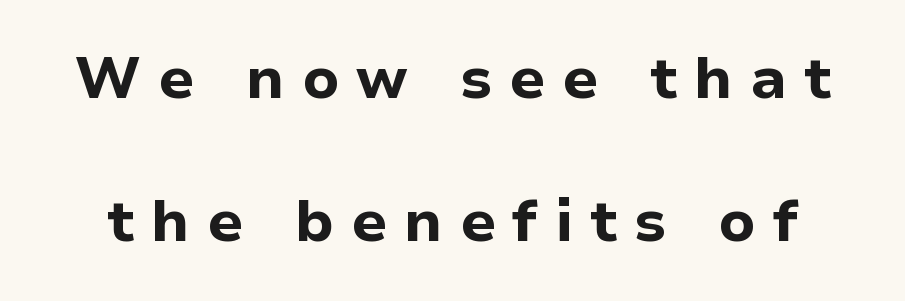
The image shows 59 px bold sans-serif type, upright; set loose line spacing (2.43x), unusually wide letter spacing (+0.29 em), not underlined; low stroke contrast and a medium x-height.
